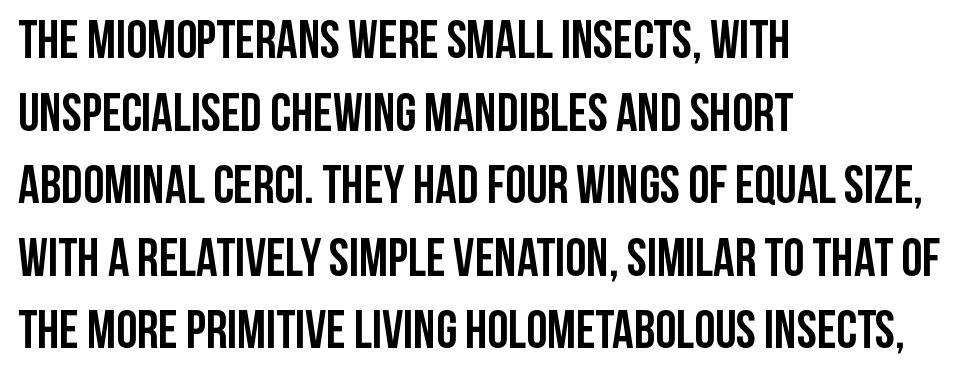
{"serif": "no", "italic": "no", "bold": "yes", "weight": "semibold", "width": "condensed", "stroke_contrast": "low", "x_height": "large", "monospaced": "no", "underline": "no", "align": "left", "line_spacing": "normal", "line_spacing_ratio": 1.37, "letter_spacing": "normal", "letter_spacing_em": 0.0, "glyph_px": 53}
